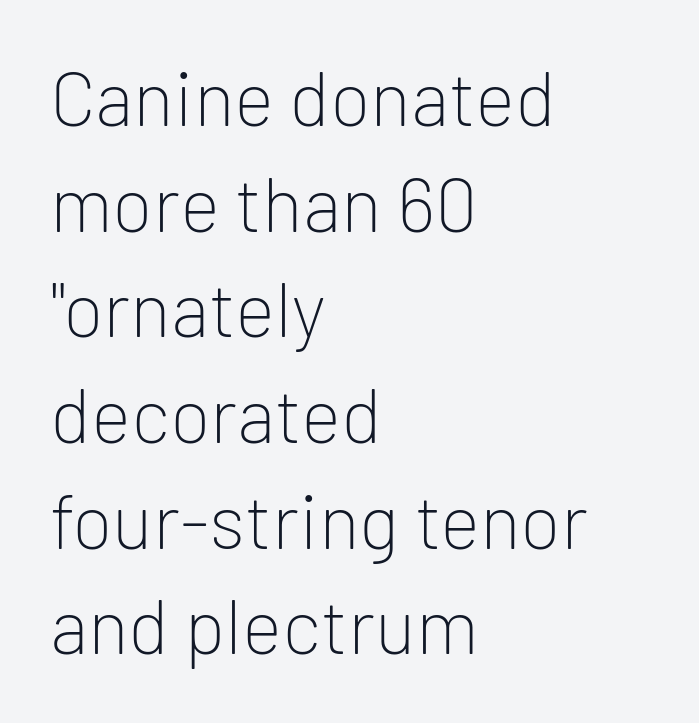
The image shows 76 px light sans-serif type, upright; set left-aligned, normal line spacing (1.39x), normal letter spacing, not underlined; low stroke contrast and a medium x-height.
